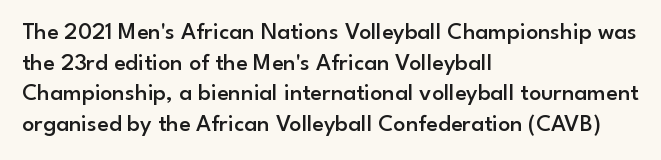
{"italic": "no", "bold": "semi", "underline": "no", "align": "left", "line_spacing": "normal", "line_spacing_ratio": 1.28, "letter_spacing": "normal", "letter_spacing_em": 0.0, "glyph_px": 24}
